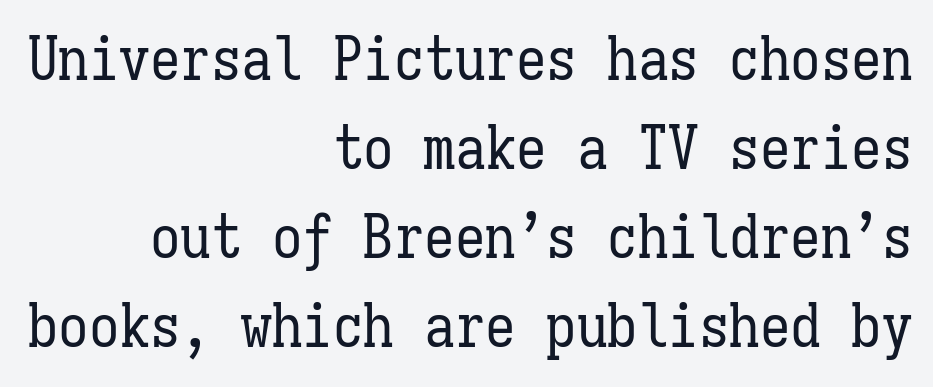
The lettering holds an erect, upright posture throughout. Students, note that the glyphs here touch the page at normal intervals. A typesetter would call this monospace, since all characters share one set width. Only glyphs here, with clear space below each row. Caption: face not bold, strokes unweighted.
